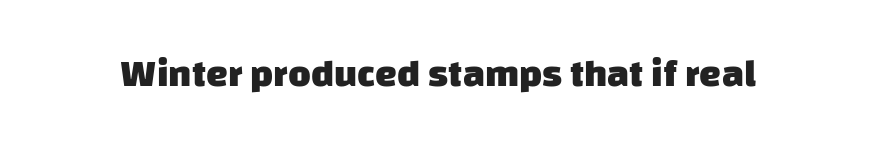
{"serif": "no", "bold": "yes", "weight": "heavy", "width": "normal", "stroke_contrast": "low", "x_height": "large", "monospaced": "no", "underline": "no", "letter_spacing": "normal", "letter_spacing_em": 0.0, "glyph_px": 39}
